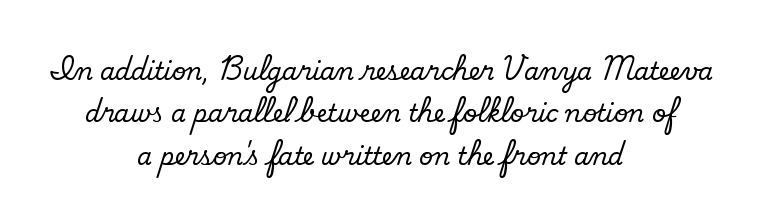
{"bold": "no", "underline": "no", "align": "center", "line_spacing_ratio": 1.77, "letter_spacing": "normal", "letter_spacing_em": 0.0, "glyph_px": 24}
